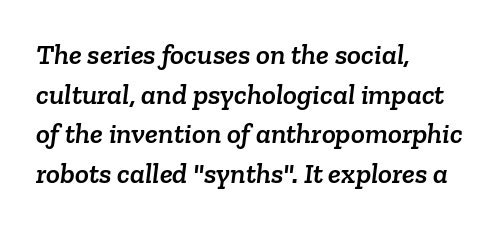
Q: Is the typeface a serif or a sans-serif typeface? A: Serif.
Q: Is the text underlined? A: No.
Q: How is the paragraph aligned? A: Left-aligned.
Q: Is the spacing between letters normal or unusually wide? A: Normal.
Q: Is the spacing between lines tight, normal or loose? A: Normal.
Q: Width (condensed, normal, or wide)? A: Normal.
Q: Stroke contrast? A: Low.
Q: x-height? A: Medium.
Q: Monospaced? A: No.
